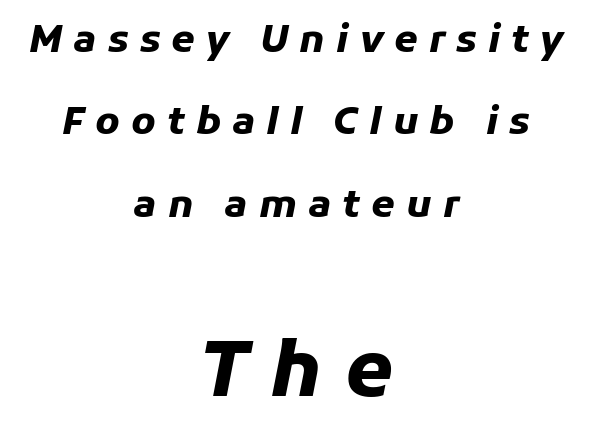
{"italic": "yes", "lean": "right", "slant_degrees": 11, "bold": "yes", "weight": "heavy", "width": "normal", "stroke_contrast": "low", "x_height": "medium", "monospaced": "no", "underline": "no", "align": "center", "line_spacing": "loose", "line_spacing_ratio": 2.17, "letter_spacing": "wide", "letter_spacing_em": 0.29, "larger_block": "second", "size_ratio": 2.03, "glyph_px": 77}
